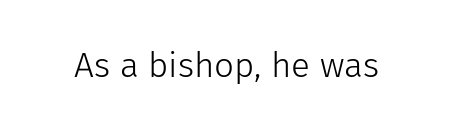
A typesetter would label this face a sans. A roman cut, with each character standing at attention. Type without underlining. Proportional: the letters do not fall into vertical columns. The characters are drawn with everyday or finer stroke widths.
